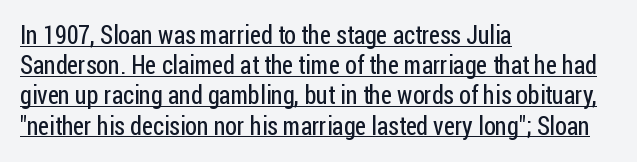
The image shows 25 px text type, upright; set left-aligned, line spacing 1.21x, normal letter spacing, underlined.
